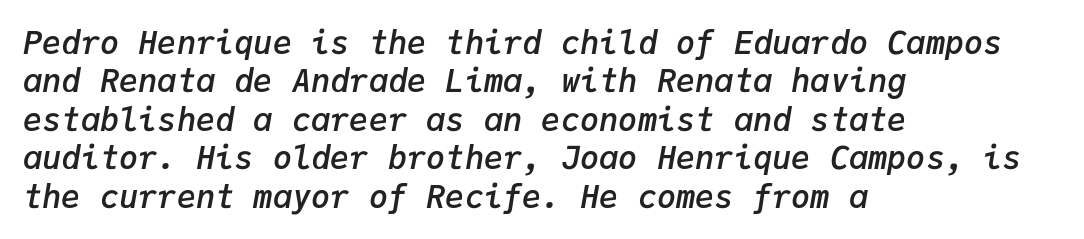
A bare baseline throughout the passage. Here the glyphs are tracked normally, forming tight word shapes. The typography opts for an oblique posture over an upright one. Alignment: flush left.
